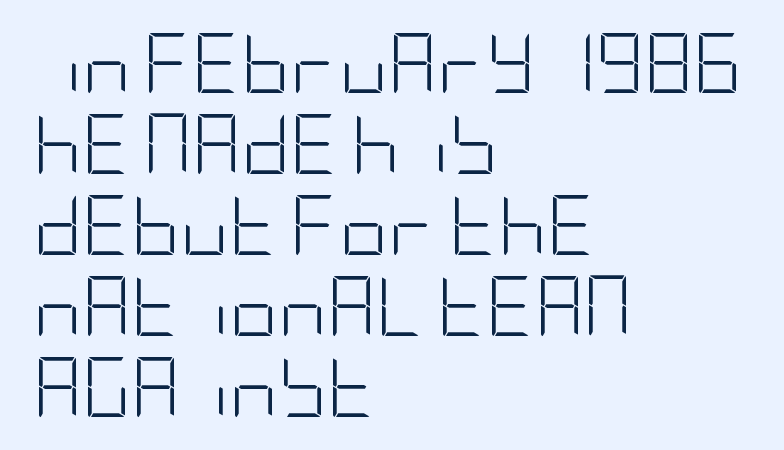
{"serif": "no", "italic": "no", "bold": "no", "weight": "light", "width": "condensed", "stroke_contrast": "low", "x_height": "large", "underline": "no", "align": "left", "line_spacing": "normal", "line_spacing_ratio": 1.35, "letter_spacing": "normal", "letter_spacing_em": 0.0, "glyph_px": 60}
